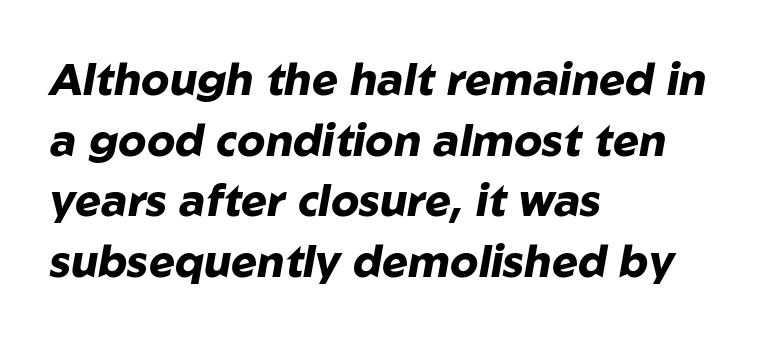
{"italic": "yes", "lean": "right", "slant_degrees": 10, "bold": "yes", "weight": "heavy", "width": "normal", "stroke_contrast": "low", "x_height": "medium", "monospaced": "no", "underline": "no", "align": "left", "line_spacing": "normal", "line_spacing_ratio": 1.38, "letter_spacing": "normal", "letter_spacing_em": 0.0, "glyph_px": 44}
